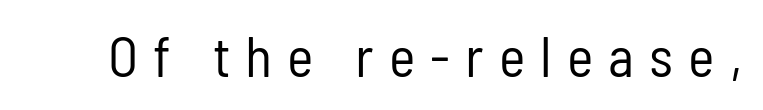
Check the space under the baseline: it is left empty. In terms of letterspacing, this is a distinctly airy, spread setting. When letters stand straight like this, we call the style roman or upright. Looks like regular typesetting: each glyph gets only the width it needs. A light-to-regular cut is what we see here. Serifs: no, the terminals of the letterforms are clean.
